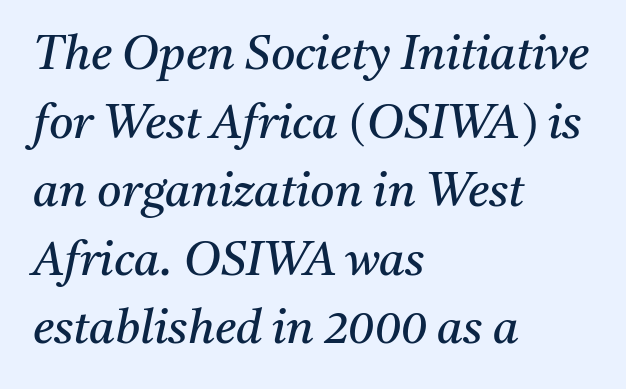
The lines are quadded left. Letters have the restrained weight of plain body copy at most. To sum up the face: it has serifs. The text carries the slant typical of an italic or oblique font. The passage shown stacks its lines at a standard gap. What stands out about the letter spacing? Nothing — it is the standard amount.
